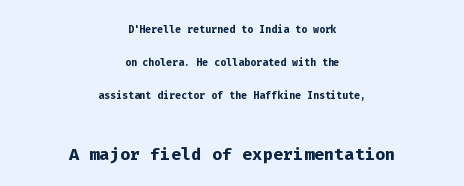
Q: Is the text bold? A: Yes.
Q: Is the text italic (slanted)? A: No, it is upright.
Q: Is the text underlined? A: No.
Q: How is the paragraph aligned? A: Centered.
Q: Is the spacing between letters normal or unusually wide? A: Normal.
Q: Is the spacing between lines tight, normal or loose? A: Loose.
Q: Which block of text is set in a larger size, the first (top) or the second (bottom)? A: The second (bottom) one.
